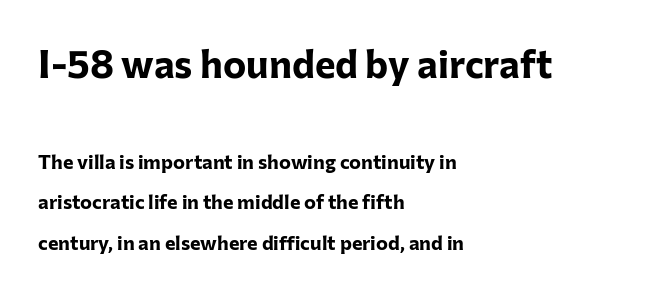
{"serif": "no", "italic": "no", "bold": "yes", "weight": "bold", "width": "normal", "stroke_contrast": "low", "x_height": "medium", "monospaced": "no", "underline": "no", "align": "left", "line_spacing": "loose", "line_spacing_ratio": 2.02, "letter_spacing": "normal", "letter_spacing_em": 0.0, "larger_block": "first", "size_ratio": 1.95, "glyph_px": 39}
